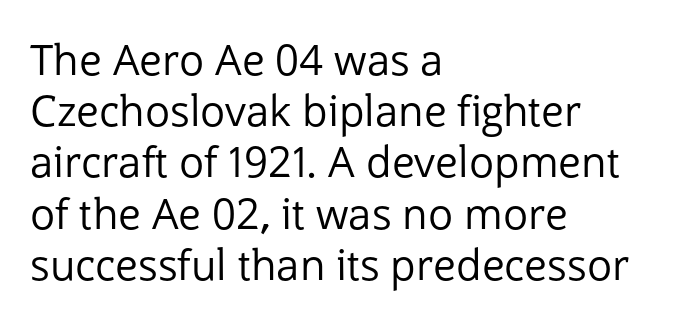
{"serif": "no", "italic": "no", "bold": "no", "weight": "regular", "width": "normal", "stroke_contrast": "low", "x_height": "medium", "monospaced": "no", "underline": "no", "align": "left", "line_spacing_ratio": 1.22, "letter_spacing": "normal", "letter_spacing_em": 0.0, "glyph_px": 42}
